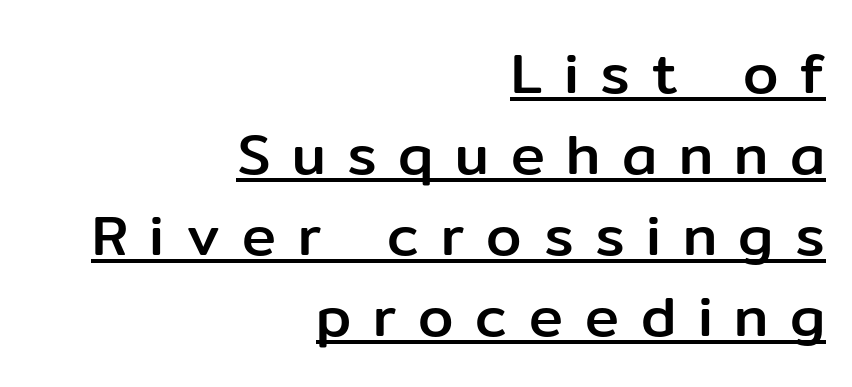
Q: Is the text italic (slanted)? A: No, it is upright.
Q: Is the typeface a serif or a sans-serif typeface? A: Sans-serif.
Q: Is the text underlined? A: Yes.
Q: How is the paragraph aligned? A: Right-aligned.
Q: Is the spacing between letters normal or unusually wide? A: Unusually wide.
Q: Is the spacing between lines tight, normal or loose? A: Normal.
Q: Width (condensed, normal, or wide)? A: Normal.
Q: Stroke contrast? A: Low.
Q: x-height? A: Medium.
Q: Monospaced? A: No.
